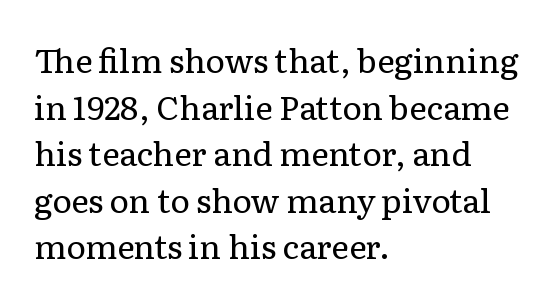
{"serif": "yes", "italic": "no", "bold": "no", "weight": "regular", "width": "normal", "stroke_contrast": "low", "x_height": "medium", "monospaced": "no", "underline": "no", "align": "left", "line_spacing": "normal", "line_spacing_ratio": 1.41, "letter_spacing": "normal", "letter_spacing_em": 0.0, "glyph_px": 33}
